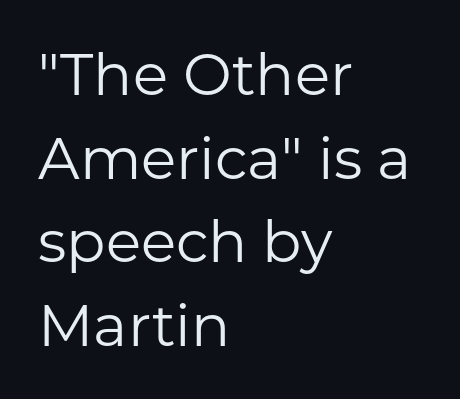
Q: Is the text bold? A: No.
Q: Is the text italic (slanted)? A: No, it is upright.
Q: Is the typeface a serif or a sans-serif typeface? A: Sans-serif.
Q: Is the text underlined? A: No.
Q: How is the paragraph aligned? A: Left-aligned.
Q: Is the spacing between letters normal or unusually wide? A: Normal.
Q: Is the spacing between lines tight, normal or loose? A: Normal.
Q: Width (condensed, normal, or wide)? A: Normal.
Q: Stroke contrast? A: Low.
Q: x-height? A: Medium.
Q: Monospaced? A: No.
